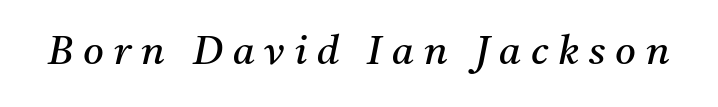
{"serif": "yes", "italic": "yes", "lean": "right", "slant_degrees": 11, "bold": "no", "weight": "regular", "width": "normal", "stroke_contrast": "medium", "x_height": "medium", "monospaced": "no", "underline": "no", "letter_spacing": "wide", "letter_spacing_em": 0.25, "glyph_px": 40}
